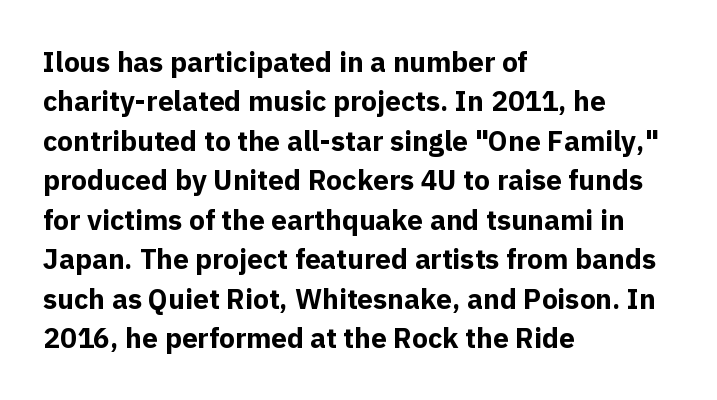
Teacher's note: observe the even left margin — that is flush-left alignment. Does the weight exceed regular? Yes, all the way to bold. The leading is moderate, giving the passage an even texture. Look at the bottom of the vertical strokes: they stop flat, with no serifs.
